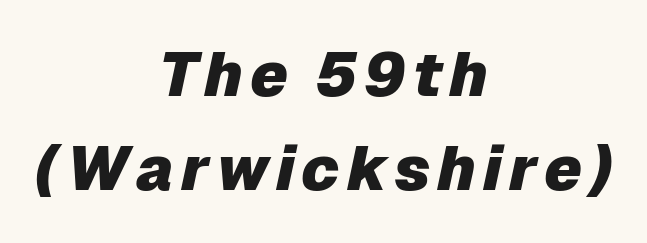
{"italic": "yes", "lean": "right", "slant_degrees": 12, "bold": "yes", "weight": "heavy", "width": "normal", "stroke_contrast": "low", "x_height": "medium", "monospaced": "no", "underline": "no", "align": "center", "line_spacing": "normal", "line_spacing_ratio": 1.52, "glyph_px": 62}
